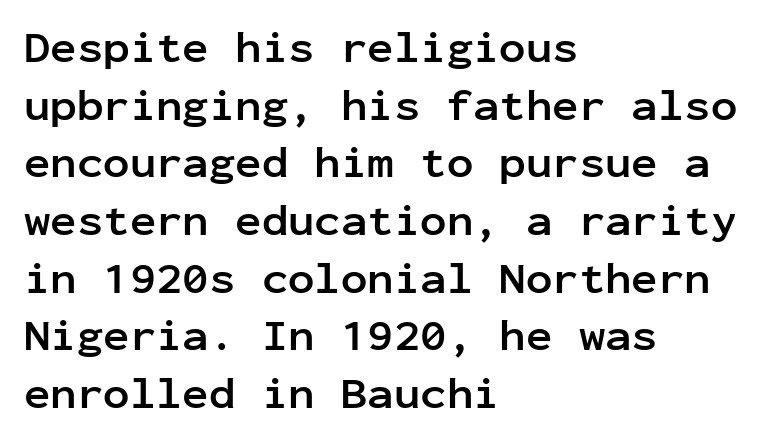
Nobody drew a line under any word here. Nope, not italic — everything's standing straight. Glyph-to-glyph distance matches everyday printed text. Notice how the passage keeps a crisp vertical edge on the left only. The rendering uses a moderate line-height, typical for paragraphs. Looks like terminal output: every glyph gets an equal slot.
